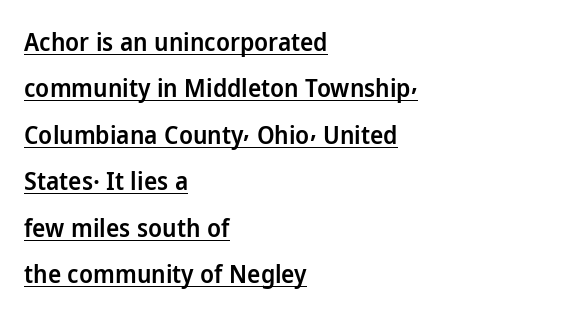
The image shows 25 px text type, upright; set left-aligned, line spacing 1.86x, normal letter spacing, underlined.
